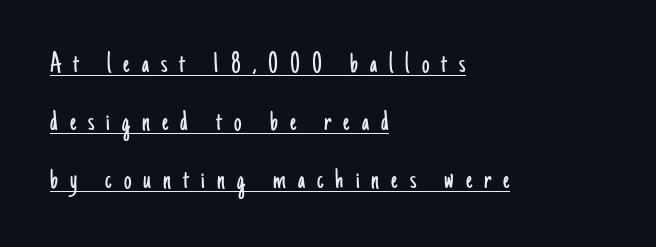
The image shows 30 px light, condensed sans-serif type, upright; set left-aligned, loose line spacing (1.93x), unusually wide letter spacing (+0.4 em), underlined; low stroke contrast and a small x-height.
